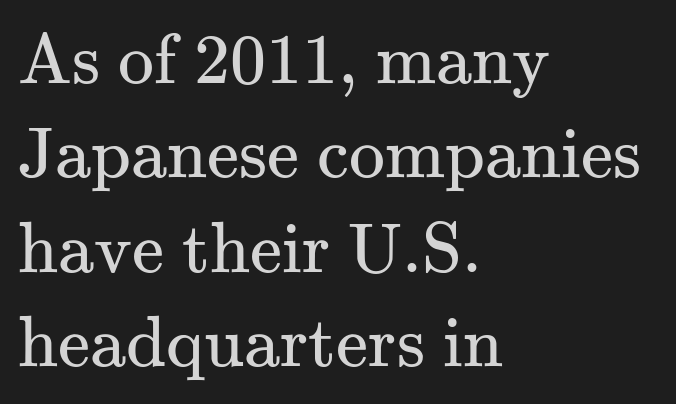
The image shows 72 px regular-weight serif type, upright; set left-aligned, normal line spacing (1.31x), normal letter spacing, not underlined; medium stroke contrast and a small x-height.
